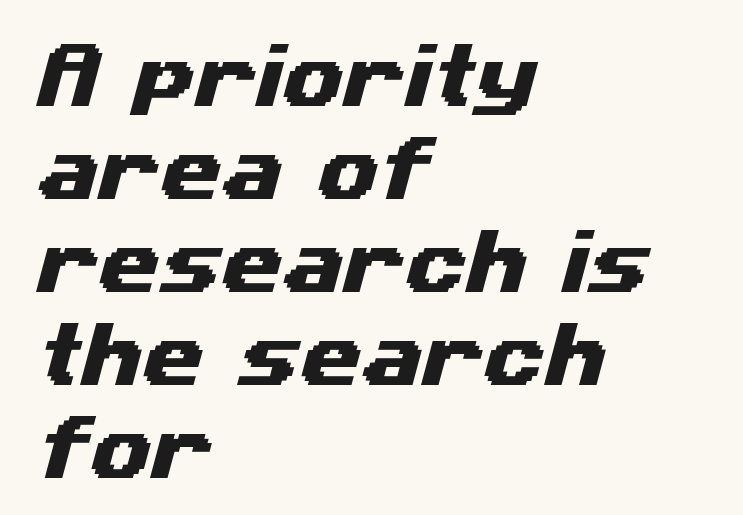
Font category for this specimen: sans-serif. Any mark beneath the type? The region is blank. Spacing verdict: proportional, widths tailored to each character. The paragraph shown leans on its left margin.
